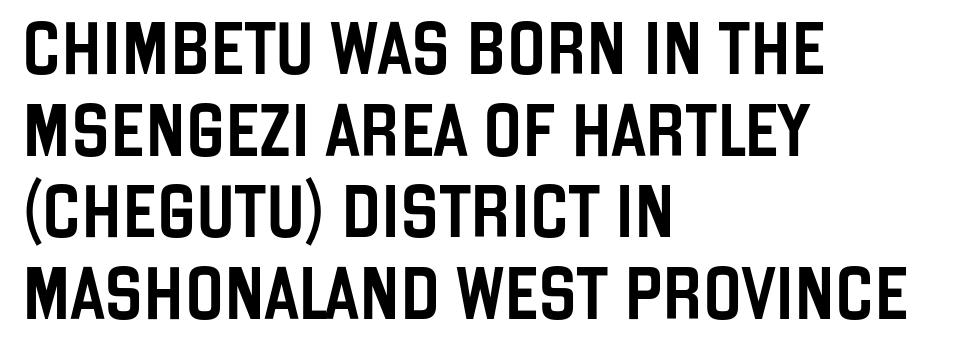
{"serif": "no", "italic": "no", "width": "condensed", "stroke_contrast": "low", "x_height": "large", "monospaced": "no", "underline": "no", "align": "left", "line_spacing": "normal", "line_spacing_ratio": 1.57, "letter_spacing": "normal", "letter_spacing_em": 0.0, "glyph_px": 52}
